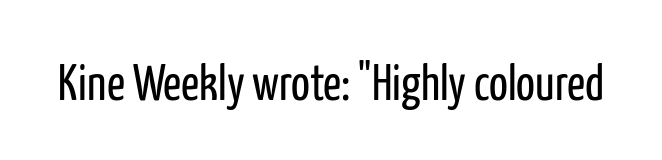
The image shows 50 px regular-weight, condensed sans-serif type, upright; set normal letter spacing, not underlined; low stroke contrast and a medium x-height.
